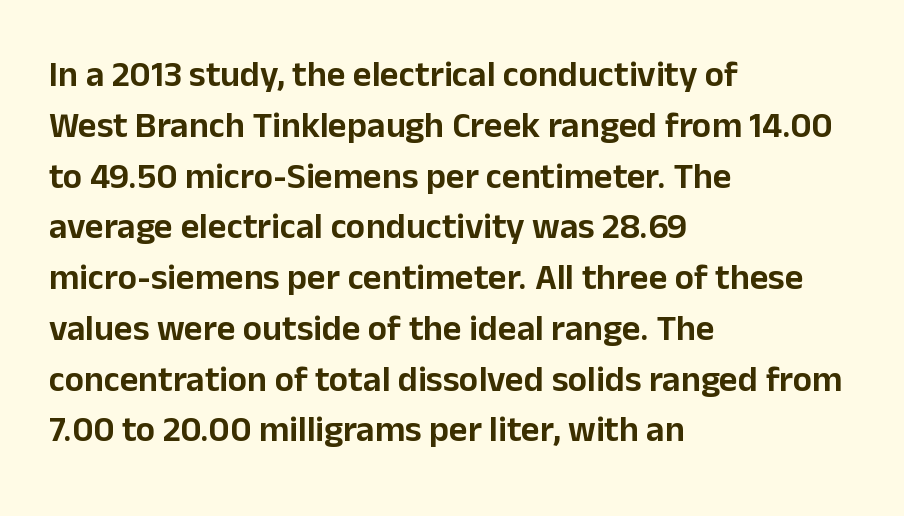
The image shows 36 px sans-serif type, upright; set left-aligned, normal line spacing (1.41x), normal letter spacing, not underlined; low stroke contrast and a medium x-height.
